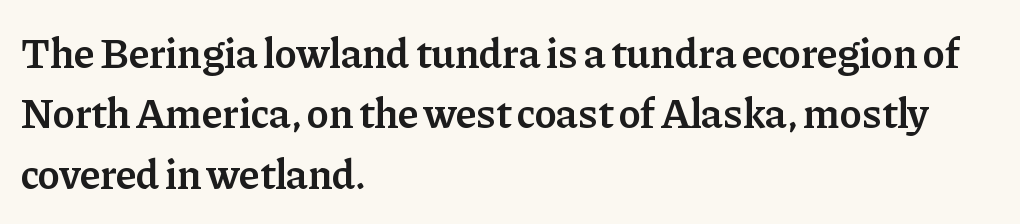
Unlike italic type, these characters show no tilt at all. A bare baseline throughout the passage. Do the characters align in a grid? No, the font is proportional. Characters follow at the spacing the type designer built in. Where is the straight margin? On the left.
